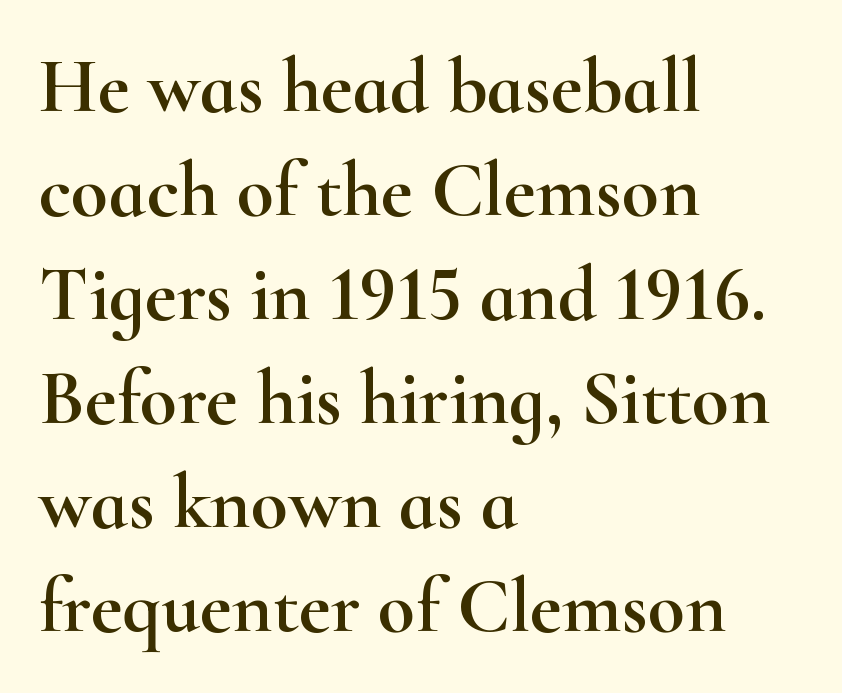
Q: Is the text italic (slanted)? A: No, it is upright.
Q: Is the typeface a serif or a sans-serif typeface? A: Serif.
Q: Is the text underlined? A: No.
Q: How is the paragraph aligned? A: Left-aligned.
Q: Is the spacing between letters normal or unusually wide? A: Normal.
Q: Is the spacing between lines tight, normal or loose? A: Normal.
Q: Width (condensed, normal, or wide)? A: Wide.
Q: Stroke contrast? A: High.
Q: x-height? A: Small.
Q: Monospaced? A: No.
